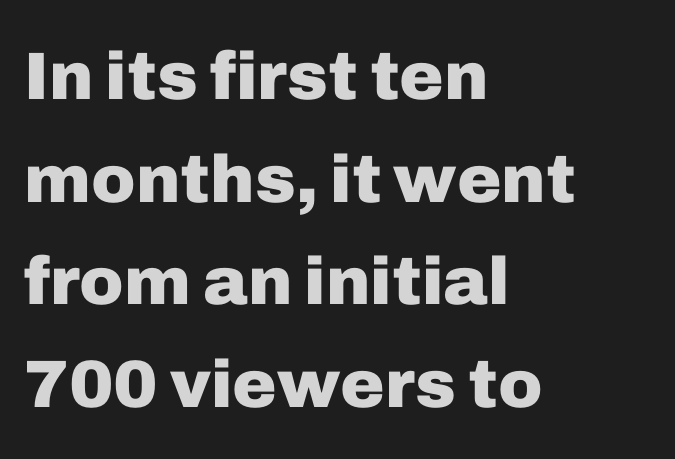
Plain, unruled lines of type. The tracking reads as untouched default to a designer's eye. One-word summary of the alignment: left. Do the characters align in a grid? No, the font is proportional.
